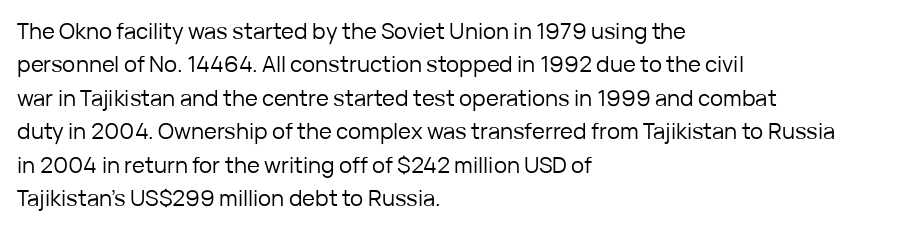
Summary of vertical rhythm: regular, with standard interline spacing. No extra ink here — the face is not bold. Quick note: not italic, upright. Horizontal alignment here is leftward, the default for most running prose.
